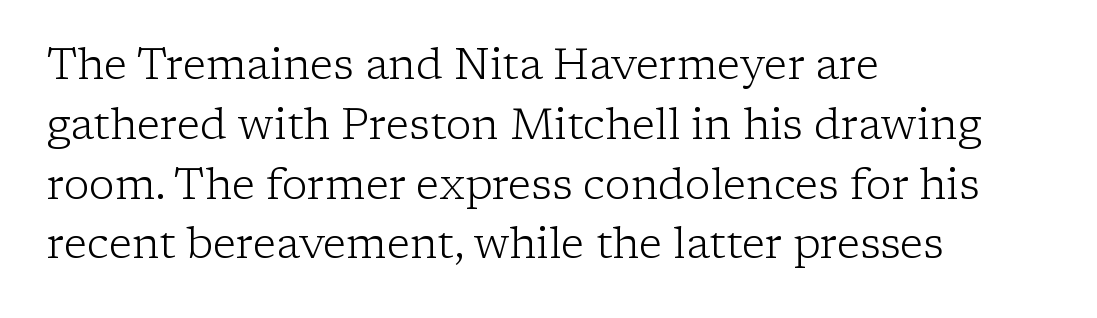
The passage shown is not bold in any degree. Letterform terminals end in serifs throughout the passage. The letters sit at their default tracking, neither squeezed nor spread. The leading is moderate, giving the passage an even texture. Tall strokes in this sample are plumb rather than angled. Clear beneath every line of the passage.
